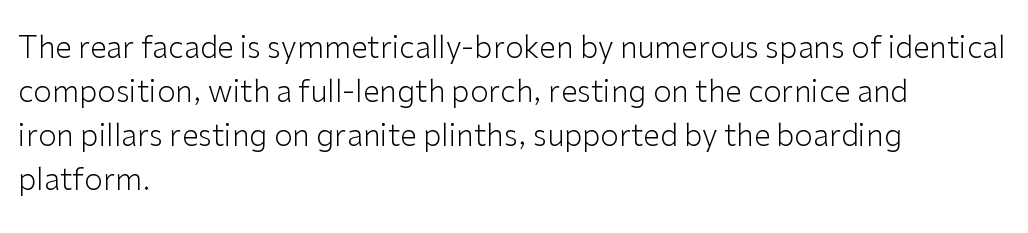
Unmarked baselines from the first word to the last. Quick note: interline space is typical. Vertical stems look standard width or narrower in stroke. Students, note that the glyphs here touch the page at normal intervals. Every row of glyphs begins at an identical x-position on the left. The characters display no serif detailing; their extremities are plain.
